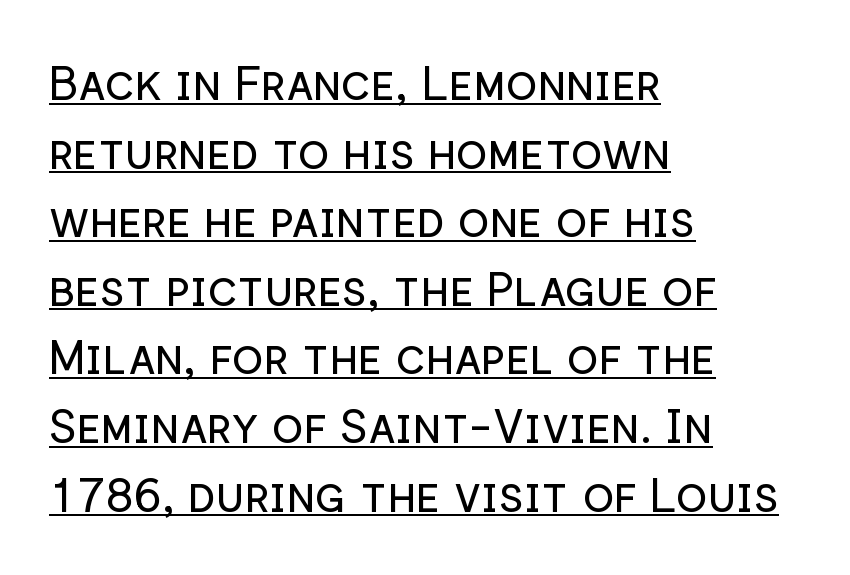
{"serif": "no", "italic": "no", "bold": "no", "weight": "regular", "width": "normal", "stroke_contrast": "low", "x_height": "medium", "monospaced": "no", "underline": "yes", "align": "left", "line_spacing": "normal", "line_spacing_ratio": 1.46, "letter_spacing": "normal", "letter_spacing_em": 0.0, "glyph_px": 47}
